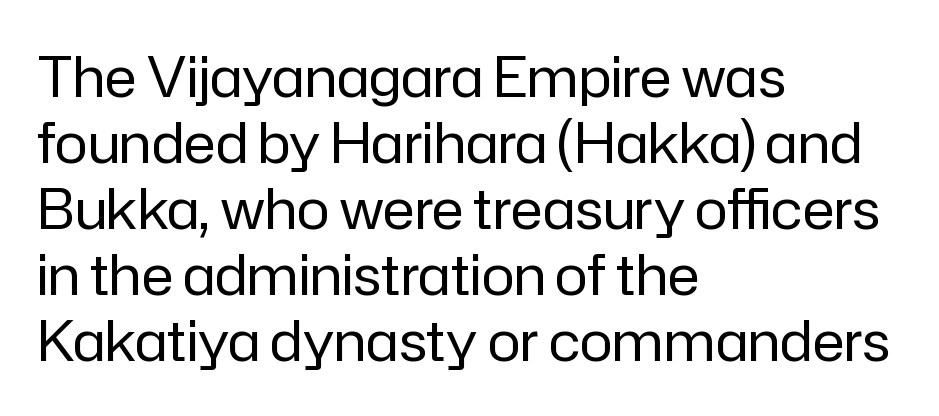
{"serif": "no", "italic": "no", "bold": "no", "weight": "regular", "width": "normal", "stroke_contrast": "low", "x_height": "medium", "monospaced": "no", "underline": "no", "align": "left", "line_spacing_ratio": 1.2, "letter_spacing": "normal", "letter_spacing_em": 0.0, "glyph_px": 55}
